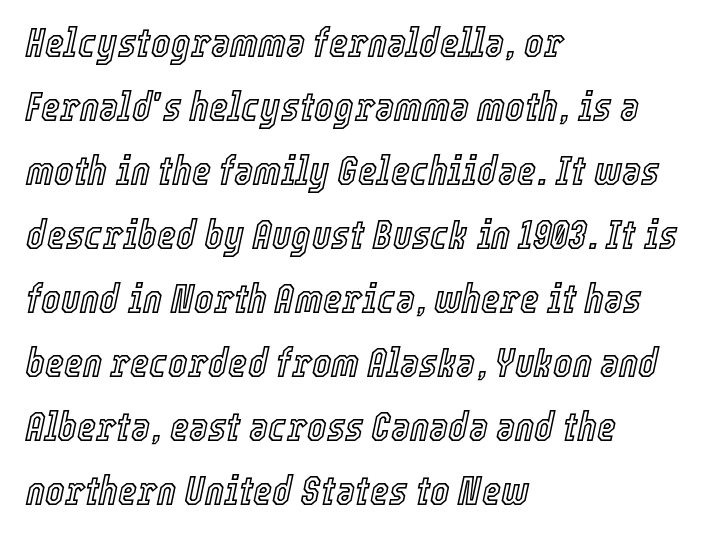
{"italic": "yes", "lean": "right", "slant_degrees": 12, "width": "condensed", "x_height": "medium", "monospaced": "no", "underline": "no", "align": "left", "line_spacing": "normal", "line_spacing_ratio": 1.56, "letter_spacing": "normal", "letter_spacing_em": 0.0, "glyph_px": 41}
